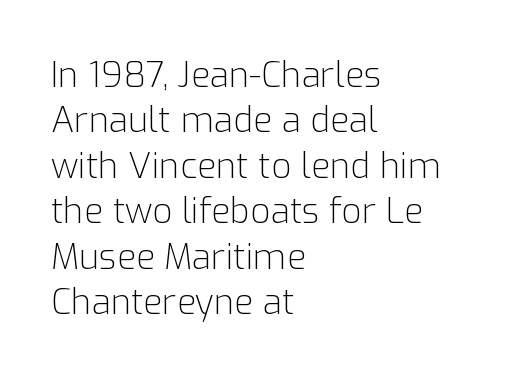
The cut favours lightness, reaching ordinary text weight at its darkest. The type is set solid horizontally, with unmodified tracking. You can tell from the bare stems that sans-serif type was used. Beneath every word, the page is bare. The letters advance in unequal steps, a hallmark of proportional type. Quick note: interline space is typical.
